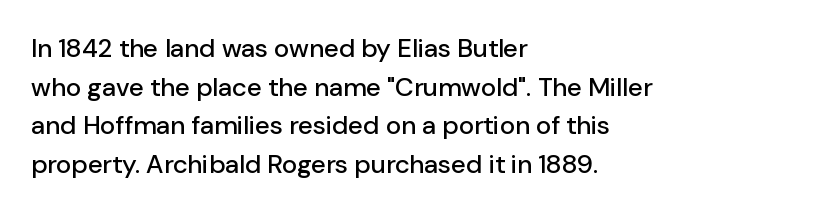
The image shows 26 px text type, upright; set left-aligned, normal line spacing (1.49x), normal letter spacing, not underlined.
